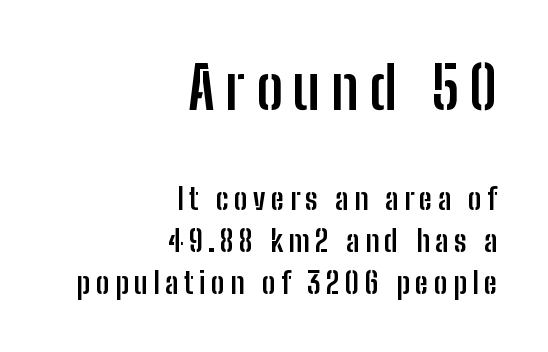
Chunky letters — that's bold for sure. Type style note: lacks serifs. Spacing verdict: proportional, widths tailored to each character. These lines stack with their right ends in a neat column.
